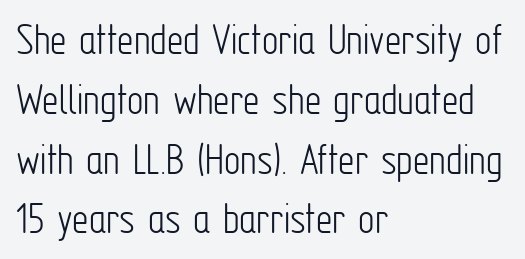
{"serif": "no", "italic": "no", "bold": "no", "weight": "light", "width": "condensed", "stroke_contrast": "low", "x_height": "medium", "monospaced": "no", "underline": "no", "align": "left", "line_spacing": "normal", "line_spacing_ratio": 1.3, "letter_spacing": "normal", "letter_spacing_em": 0.0, "glyph_px": 46}
